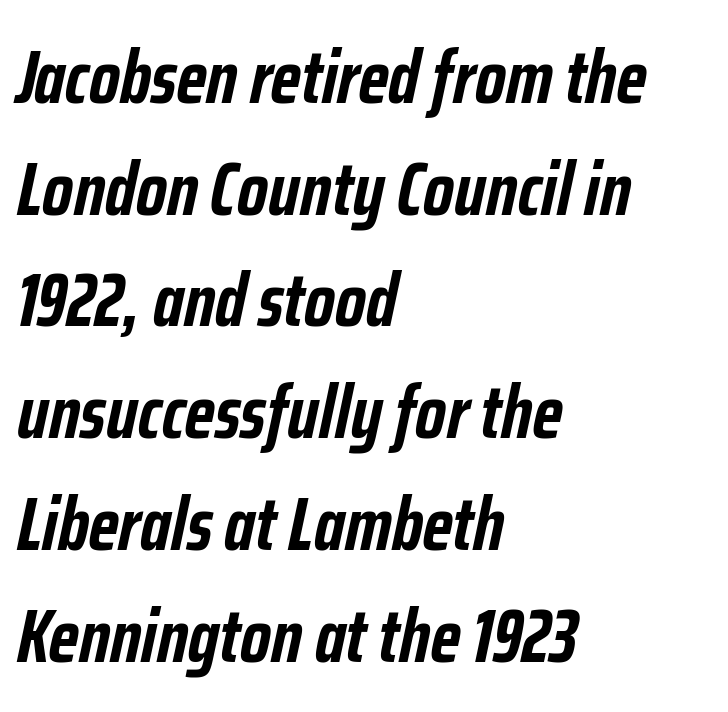
The passage shown stacks its lines at a standard gap. The gap between lines stays unmarked. On the weight axis this lands at bold, roughly 700. Where is the straight margin? On the left.
